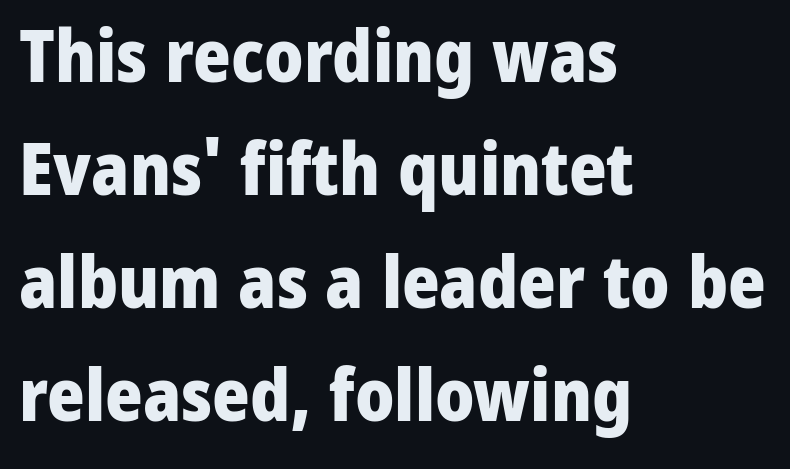
Q: Is the text bold? A: Yes.
Q: Is the text italic (slanted)? A: No, it is upright.
Q: Is the typeface a serif or a sans-serif typeface? A: Sans-serif.
Q: Is the text underlined? A: No.
Q: How is the paragraph aligned? A: Left-aligned.
Q: Is the spacing between letters normal or unusually wide? A: Normal.
Q: Is the spacing between lines tight, normal or loose? A: Normal.
Q: Width (condensed, normal, or wide)? A: Normal.
Q: Stroke contrast? A: Low.
Q: x-height? A: Medium.
Q: Monospaced? A: No.
